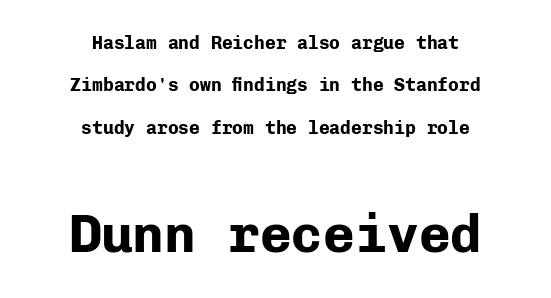
The image shows 53 px bold sans-serif type, upright, monospaced; set centered, loose line spacing (2.36x), normal letter spacing, not underlined; the second (bottom) block is 2.94x larger; low stroke contrast and a medium x-height.
